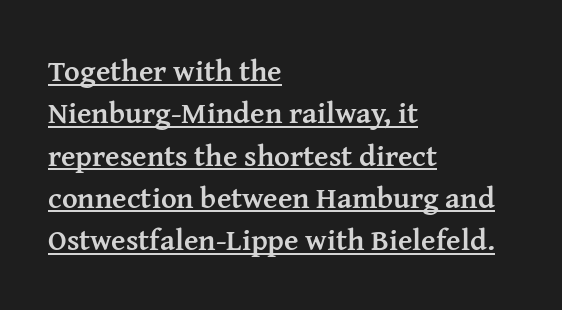
Q: Is the text bold? A: Yes.
Q: Is the text italic (slanted)? A: No, it is upright.
Q: Is the typeface a serif or a sans-serif typeface? A: Serif.
Q: Is the text underlined? A: Yes.
Q: How is the paragraph aligned? A: Left-aligned.
Q: Is the spacing between letters normal or unusually wide? A: Normal.
Q: Is the spacing between lines tight, normal or loose? A: Normal.
Q: Width (condensed, normal, or wide)? A: Normal.
Q: Stroke contrast? A: Medium.
Q: x-height? A: Medium.
Q: Monospaced? A: No.
